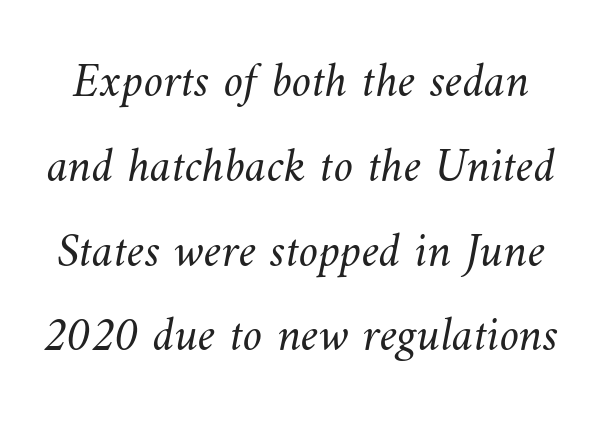
The image shows 49 px light type; set line spacing 1.73x, normal letter spacing, not underlined; medium stroke contrast and a small x-height.
